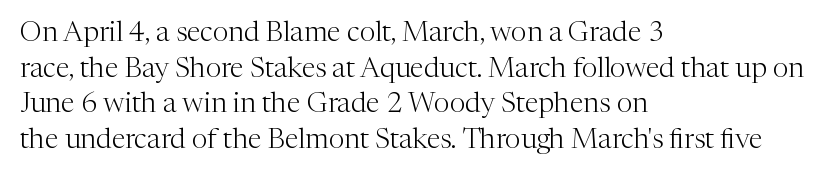
The image shows 28 px light serif type, upright; set left-aligned, normal line spacing (1.27x), normal letter spacing, not underlined; medium stroke contrast and a medium x-height.
